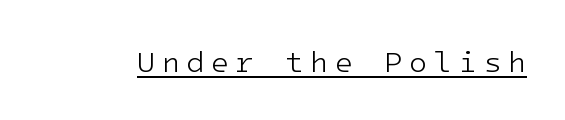
The lettering is marked with a stroke running underneath it. Vertical strokes here are truly vertical. Inter-character spacing is expanded well beyond the font's built-in metrics. Is this a sans? Yes — the strokes have no serifs. Think standard paragraph weight, or any step lighter than that.
